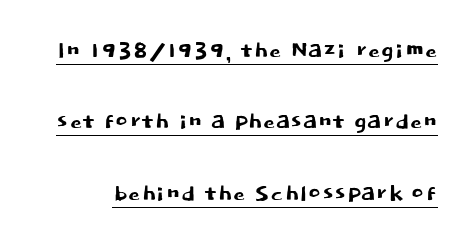
These lines are composed in type without serifs. The passage shown is typed in a proportional face where columns would drift. Quick note: underline on. No italicization has been applied; the sample stays upright.
